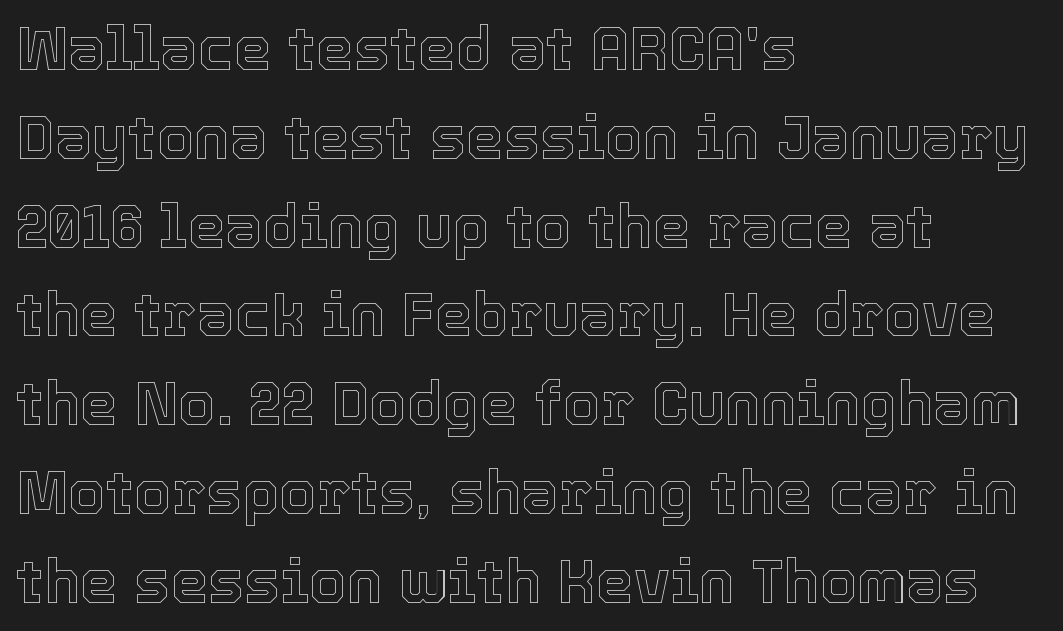
You could not count columns in this text — the font is proportionally spaced. The lines in this sample share a left origin and differ only in where they stop. Letters rest on an invisible, unmarked baseline. Here the glyphs are tracked normally, forming tight word shapes.
